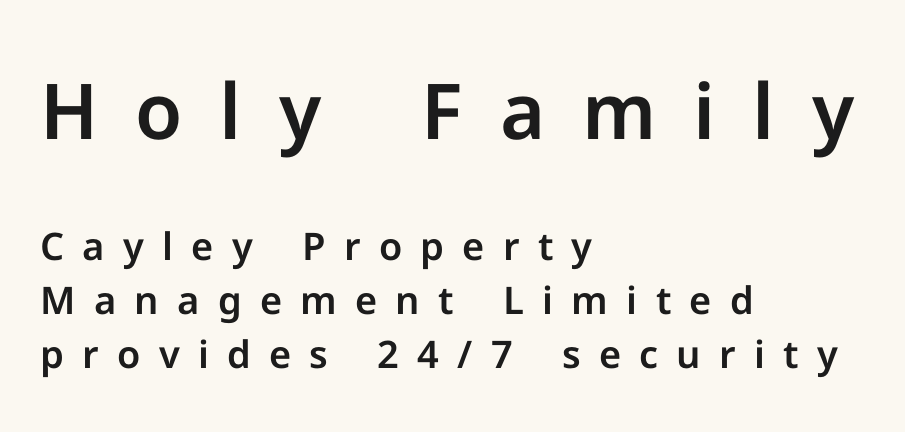
Do the letters lean? They stand straight. Serif or sans? Sans — the stroke terminals are bare. Here the glyphs are tracked loosely, breaking word shapes into spaced letters. Spacing verdict: proportional, widths tailored to each character. Which margin do the lines hug? The left one — the right edge is uneven.
